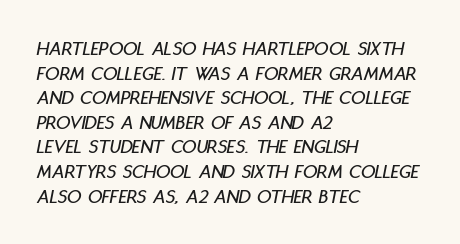
Q: Is the text italic (slanted)? A: Yes, it leans right by about 11 degrees.
Q: Is the text underlined? A: No.
Q: How is the paragraph aligned? A: Left-aligned.
Q: Is the spacing between letters normal or unusually wide? A: Normal.
